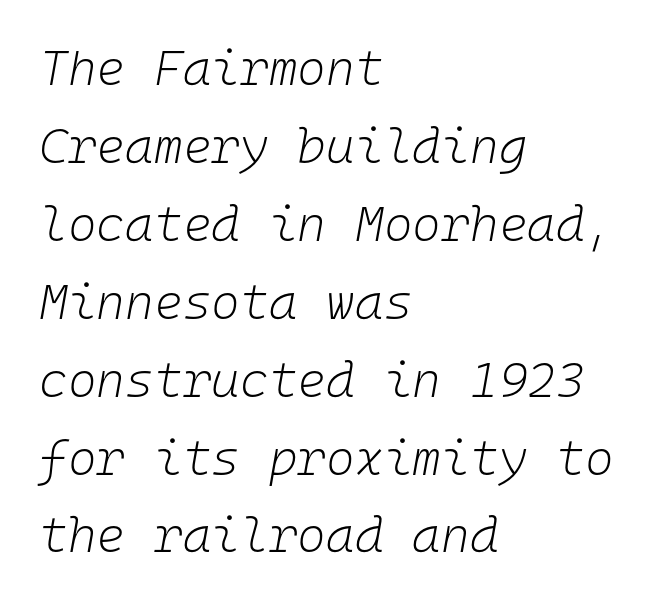
{"italic": "yes", "lean": "right", "slant_degrees": 10, "bold": "no", "weight": "light", "width": "normal", "stroke_contrast": "low", "x_height": "medium", "monospaced": "yes", "underline": "no", "align": "left", "line_spacing": "normal", "line_spacing_ratio": 1.59, "letter_spacing": "normal", "letter_spacing_em": 0.0, "glyph_px": 49}
